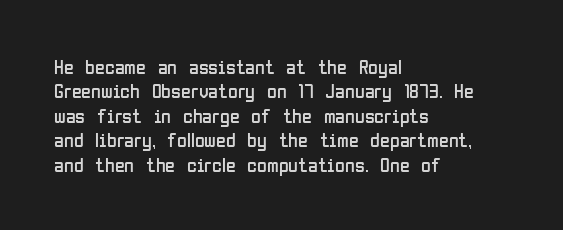
The image shows 20 px text type, upright; set left-aligned, line spacing 1.22x, normal letter spacing, not underlined.
